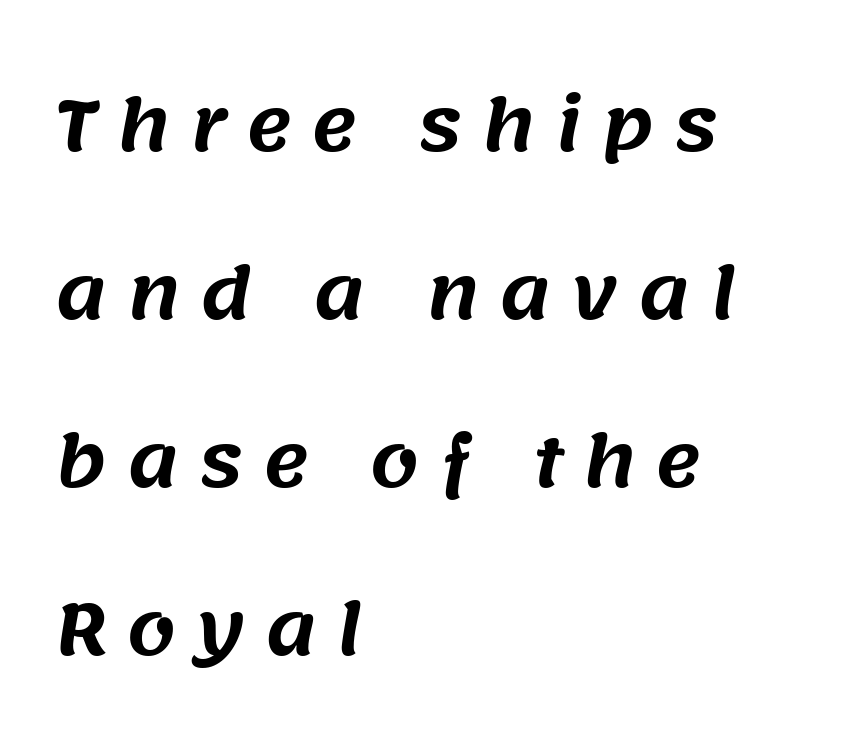
Q: Is the typeface a serif or a sans-serif typeface? A: Sans-serif.
Q: Is the text underlined? A: No.
Q: How is the paragraph aligned? A: Left-aligned.
Q: Is the spacing between letters normal or unusually wide? A: Unusually wide.
Q: Is the spacing between lines tight, normal or loose? A: Loose.
Q: Width (condensed, normal, or wide)? A: Normal.
Q: Stroke contrast? A: Medium.
Q: x-height? A: Large.
Q: Monospaced? A: No.
